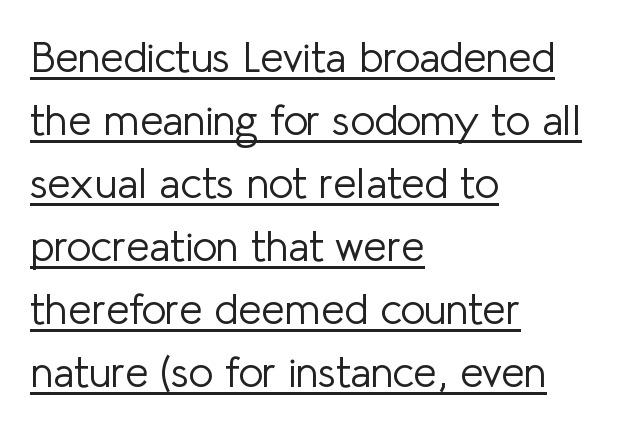
The image shows 42 px light sans-serif type, upright; set left-aligned, normal line spacing (1.5x), normal letter spacing, underlined; low stroke contrast and a medium x-height.
